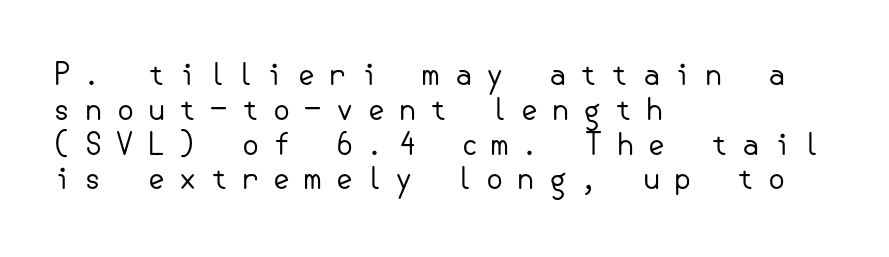
Q: Is the text bold? A: No.
Q: Is the text italic (slanted)? A: No, it is upright.
Q: Is the typeface a serif or a sans-serif typeface? A: Sans-serif.
Q: Is the text underlined? A: No.
Q: How is the paragraph aligned? A: Left-aligned.
Q: Is the spacing between letters normal or unusually wide? A: Unusually wide.
Q: Width (condensed, normal, or wide)? A: Normal.
Q: Stroke contrast? A: Low.
Q: x-height? A: Small.
